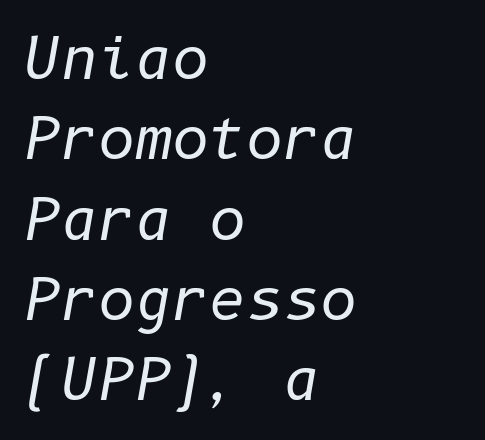
The image shows 57 px regular-weight type, italic (leaning right); set left-aligned, normal line spacing (1.41x), normal letter spacing, not underlined; low stroke contrast and a medium x-height.
